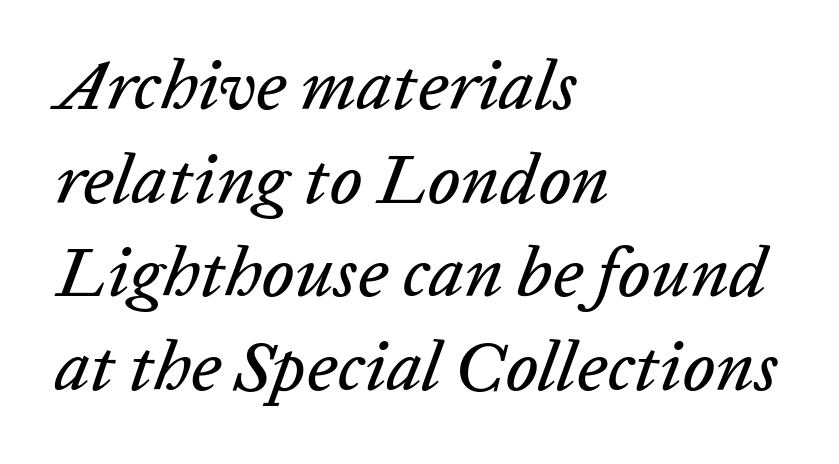
The image shows 71 px text type, italic (leaning right); set left-aligned, normal line spacing (1.32x), normal letter spacing, not underlined; low stroke contrast and a medium x-height.
